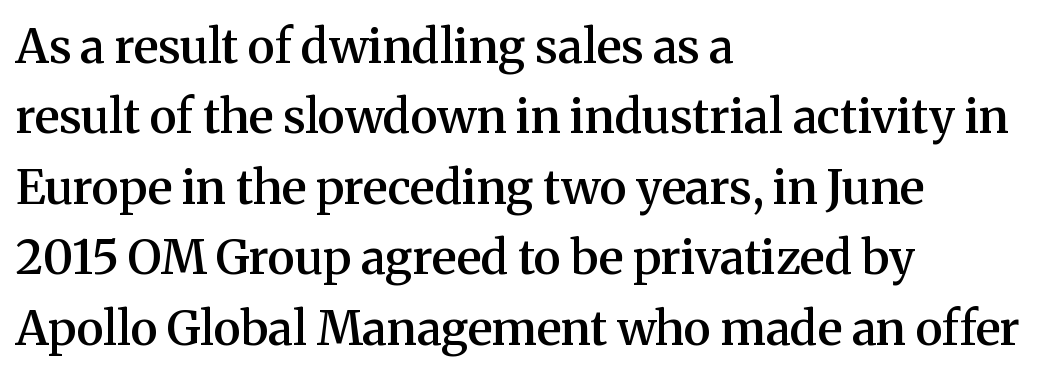
{"serif": "yes", "italic": "no", "bold": "semi", "weight": "semibold", "width": "normal", "stroke_contrast": "medium", "x_height": "medium", "monospaced": "no", "underline": "no", "align": "left", "line_spacing": "normal", "line_spacing_ratio": 1.5, "letter_spacing": "normal", "letter_spacing_em": 0.0, "glyph_px": 47}
